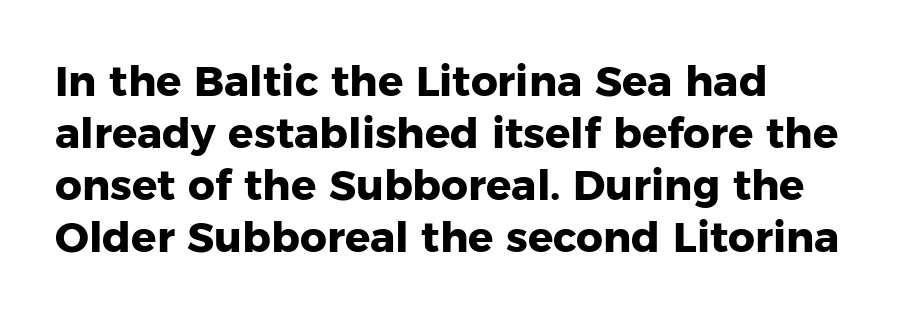
Q: Is the text bold? A: Yes.
Q: Is the text italic (slanted)? A: No, it is upright.
Q: Is the typeface a serif or a sans-serif typeface? A: Sans-serif.
Q: Is the text underlined? A: No.
Q: Is the spacing between letters normal or unusually wide? A: Normal.
Q: Width (condensed, normal, or wide)? A: Normal.
Q: Stroke contrast? A: Low.
Q: x-height? A: Medium.
Q: Monospaced? A: No.
